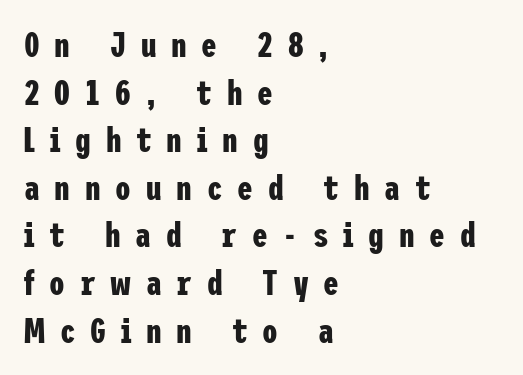
{"serif": "no", "italic": "no", "bold": "yes", "weight": "bold", "width": "condensed", "stroke_contrast": "low", "x_height": "medium", "underline": "no", "align": "left", "line_spacing": "normal", "line_spacing_ratio": 1.36, "letter_spacing": "wide", "letter_spacing_em": 0.42, "glyph_px": 35}
